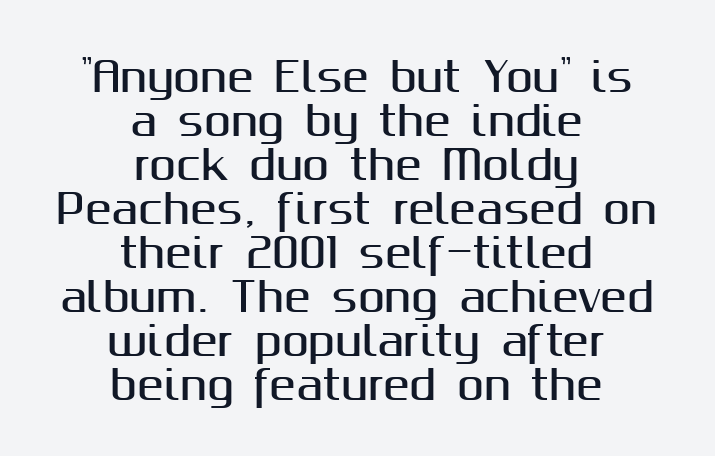
The letters carry no serifs — their stems end cleanly without finishing strokes. These lines keep a tight, regular rhythm from letter to letter. Characters remain perfectly vertical along every line. Bare-footed words on every line. Both edges are ragged and mirror each other, which tells us the setting is centered. You could barely slide anything between these rows.
